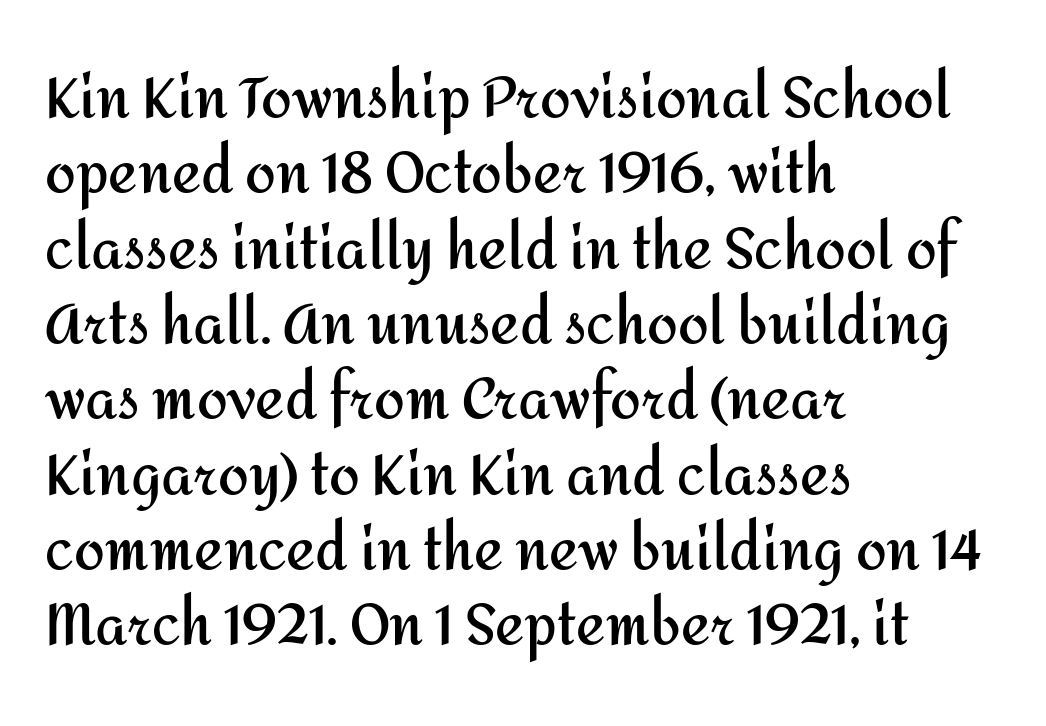
Q: Is the text bold? A: Yes.
Q: Is the text italic (slanted)? A: No, it is upright.
Q: Is the typeface a serif or a sans-serif typeface? A: Sans-serif.
Q: Is the text underlined? A: No.
Q: How is the paragraph aligned? A: Left-aligned.
Q: Is the spacing between letters normal or unusually wide? A: Normal.
Q: Is the spacing between lines tight, normal or loose? A: Normal.
Q: Width (condensed, normal, or wide)? A: Normal.
Q: Stroke contrast? A: Medium.
Q: x-height? A: Medium.
Q: Monospaced? A: No.
